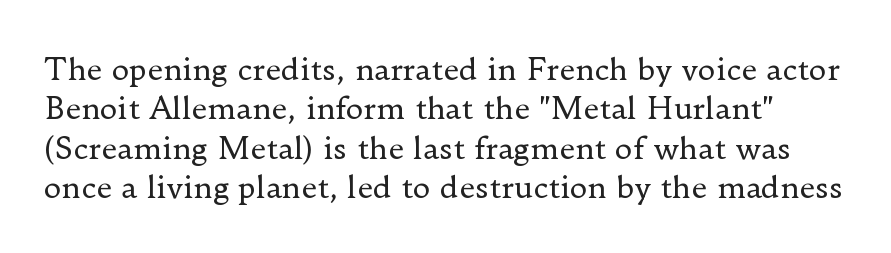
The image shows 30 px regular-weight serif type, upright; set normal line spacing (1.31x), normal letter spacing, not underlined; low stroke contrast and a small x-height.
